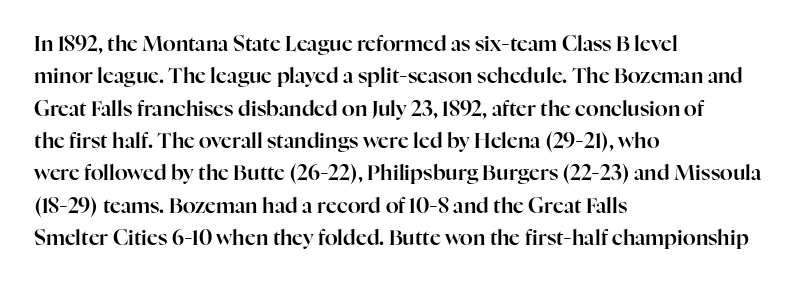
The image shows 21 px text type, upright; set left-aligned, normal line spacing (1.54x), normal letter spacing, not underlined.
